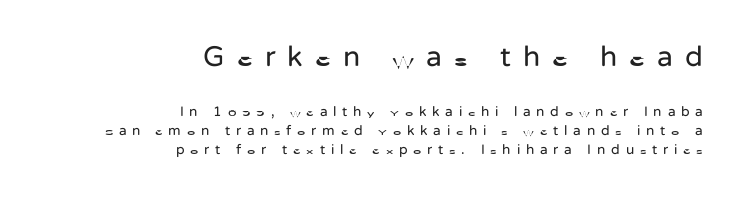
{"serif": "no", "italic": "no", "bold": "no", "weight": "regular", "width": "normal", "stroke_contrast": "low", "x_height": "medium", "monospaced": "no", "underline": "no", "align": "right", "line_spacing": "normal", "line_spacing_ratio": 1.36, "letter_spacing": "wide", "letter_spacing_em": 0.41, "larger_block": "first", "size_ratio": 2.07, "glyph_px": 29}
